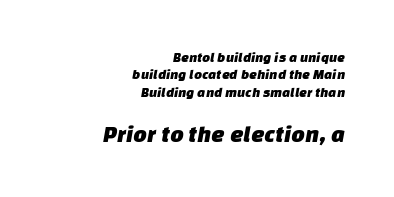
Q: Is the text underlined? A: No.
Q: How is the paragraph aligned? A: Right-aligned.
Q: Is the spacing between letters normal or unusually wide? A: Normal.
Q: Which block of text is set in a larger size, the first (top) or the second (bottom)? A: The second (bottom) one.
